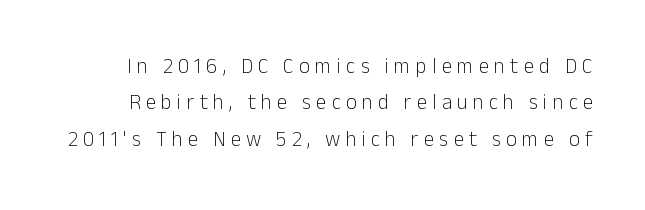
Q: Is the text bold? A: No.
Q: Is the text italic (slanted)? A: No, it is upright.
Q: Is the text underlined? A: No.
Q: Is the spacing between letters normal or unusually wide? A: Unusually wide.
